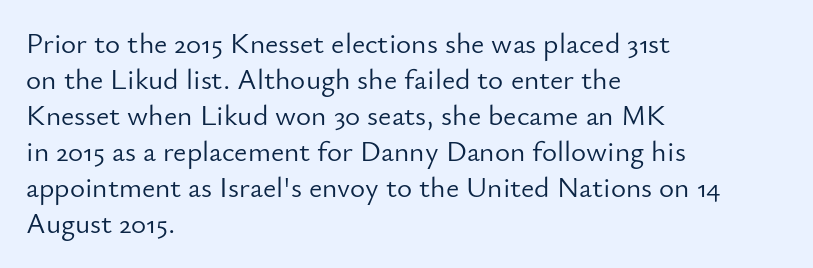
Spacing between characters is what you'd get straight out of the box. This rendering uses left alignment, leaving the right contour irregular. Font category for this specimen: sans-serif. This rendering features lettering with no underline.
